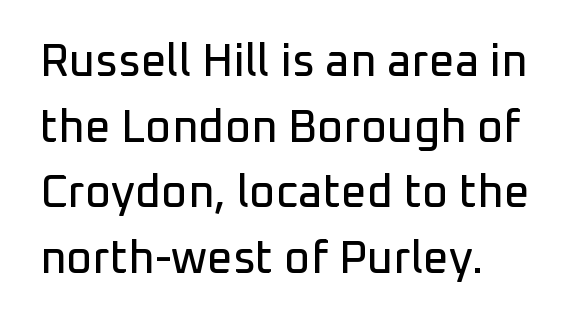
{"serif": "no", "italic": "no", "width": "normal", "stroke_contrast": "low", "x_height": "medium", "monospaced": "no", "underline": "no", "line_spacing": "normal", "line_spacing_ratio": 1.46, "letter_spacing": "normal", "letter_spacing_em": 0.0, "glyph_px": 45}
